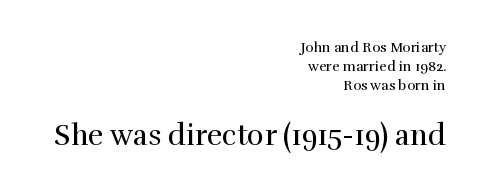
{"serif": "yes", "italic": "no", "bold": "no", "weight": "regular", "width": "normal", "stroke_contrast": "high", "x_height": "medium", "monospaced": "no", "underline": "no", "align": "right", "line_spacing": "normal", "line_spacing_ratio": 1.34, "letter_spacing": "normal", "letter_spacing_em": 0.0, "larger_block": "second", "size_ratio": 2.07, "glyph_px": 29}
